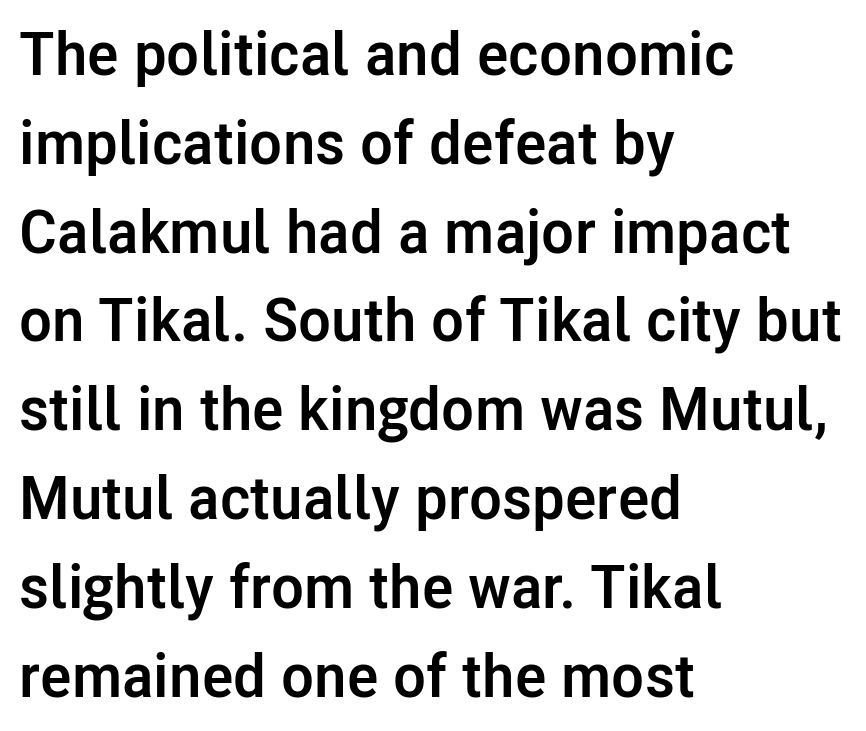
Q: Is the text bold? A: Yes.
Q: Is the text italic (slanted)? A: No, it is upright.
Q: Is the typeface a serif or a sans-serif typeface? A: Sans-serif.
Q: Is the text underlined? A: No.
Q: How is the paragraph aligned? A: Left-aligned.
Q: Is the spacing between letters normal or unusually wide? A: Normal.
Q: Is the spacing between lines tight, normal or loose? A: Normal.
Q: Width (condensed, normal, or wide)? A: Normal.
Q: Stroke contrast? A: Low.
Q: x-height? A: Medium.
Q: Monospaced? A: No.
